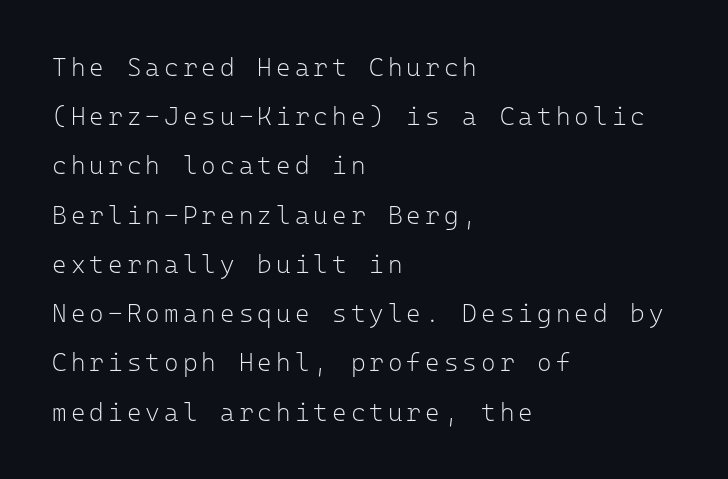
The image shows 25 px text type, upright; set left-aligned, loose line spacing (1.97x), not underlined.
